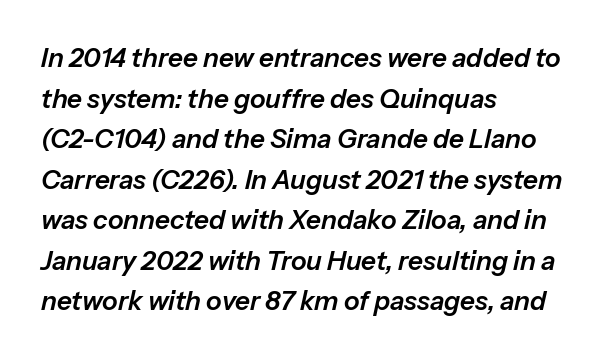
The font's italic variant was chosen for this text. The words here are not underlined. In CSS terms this would be text-align: left. What's the leading like? Ordinary, nothing unusual. Here the glyphs are tracked normally, forming tight word shapes.
